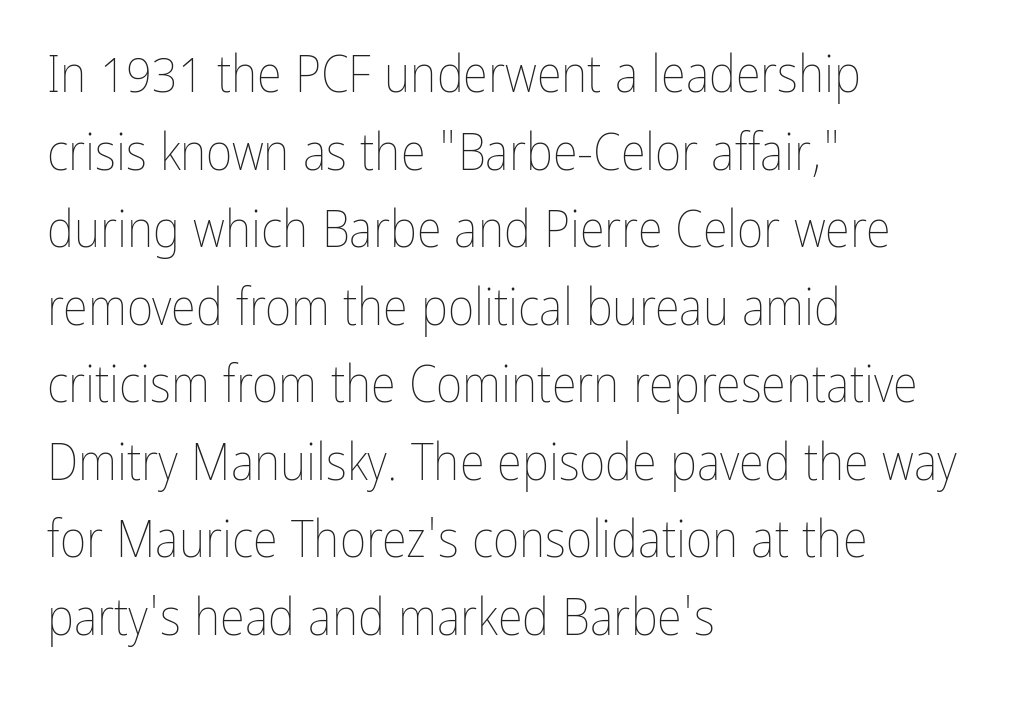
Q: Is the text bold? A: No.
Q: Is the text italic (slanted)? A: No, it is upright.
Q: Is the text underlined? A: No.
Q: How is the paragraph aligned? A: Left-aligned.
Q: Is the spacing between letters normal or unusually wide? A: Normal.
Q: Is the spacing between lines tight, normal or loose? A: Normal.
Q: Width (condensed, normal, or wide)? A: Condensed.
Q: Stroke contrast? A: Low.
Q: x-height? A: Medium.
Q: Monospaced? A: No.
